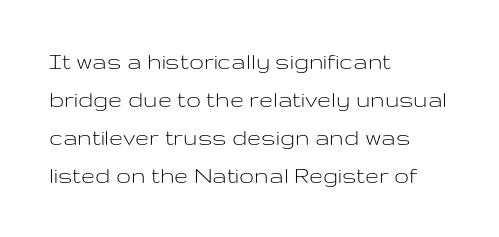
The font's upright variant was chosen for this text. The specimen omits any rule beneath the text block's lines. All the whitespace from short lines collects on the right. Tracking here is standard; glyphs follow each other at the usual distance.
